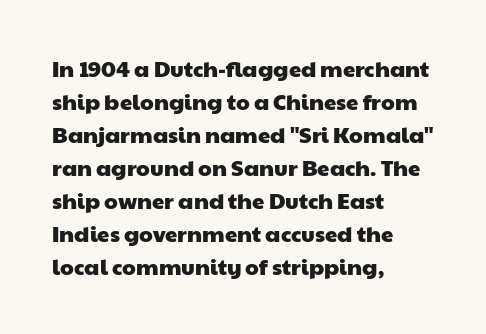
Q: Is the text underlined? A: No.
Q: How is the paragraph aligned? A: Left-aligned.
Q: Is the spacing between letters normal or unusually wide? A: Normal.
Q: Is the spacing between lines tight, normal or loose? A: Normal.
